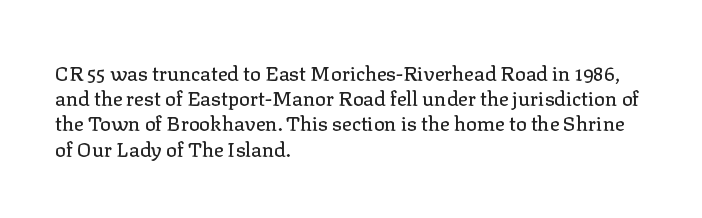
{"italic": "no", "underline": "no", "align": "left", "line_spacing": "normal", "line_spacing_ratio": 1.26, "letter_spacing": "normal", "letter_spacing_em": 0.0, "glyph_px": 20}
